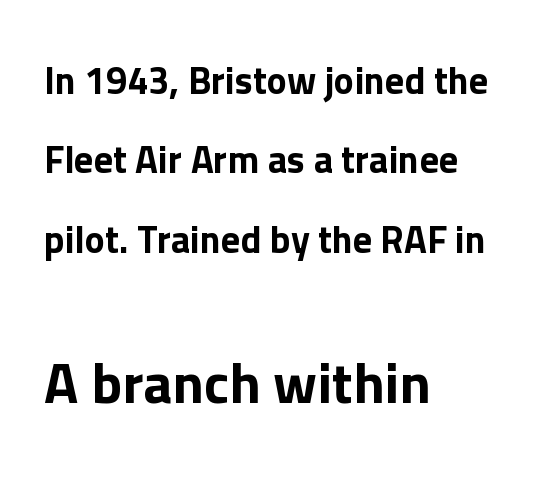
Alignment: flush left. The face used here is rendered with its standard letterfit. Character widths vary here, with narrow letters taking less room than wide ones. Quick note: not italic, upright. Caption: upper text group reduced, lower text group enlarged.
